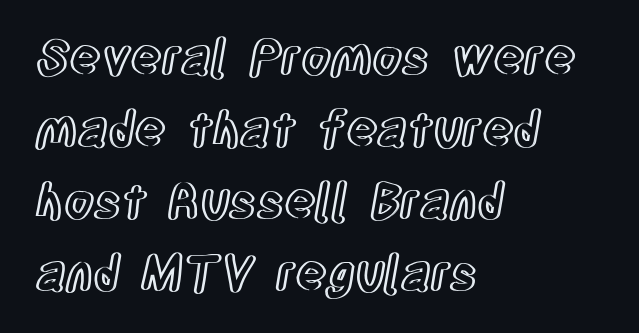
The image shows 48 px condensed type; set left-aligned, normal line spacing (1.5x), normal letter spacing, not underlined; a large x-height.
